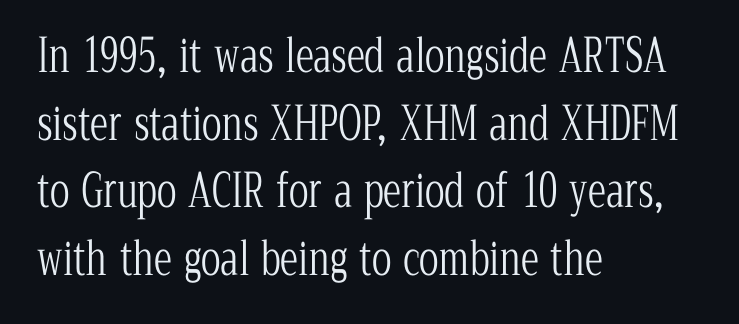
{"serif": "yes", "italic": "no", "bold": "no", "weight": "light", "width": "condensed", "stroke_contrast": "low", "x_height": "medium", "monospaced": "no", "underline": "no", "align": "left", "line_spacing": "normal", "line_spacing_ratio": 1.47, "letter_spacing": "normal", "letter_spacing_em": 0.0, "glyph_px": 46}
